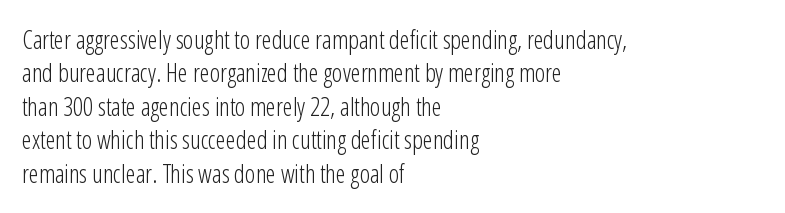
Notice how the stems are strictly vertical — no italics here. Clear beneath every line of the passage. Compared with typical paragraphs, the rows here are spaced about the same. The letters look calm and open, with moderate or lighter stems. Spacing between characters is what you'd get straight out of the box.
